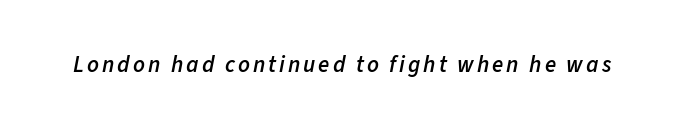
The image shows 23 px text type, italic (leaning right); set not underlined.
